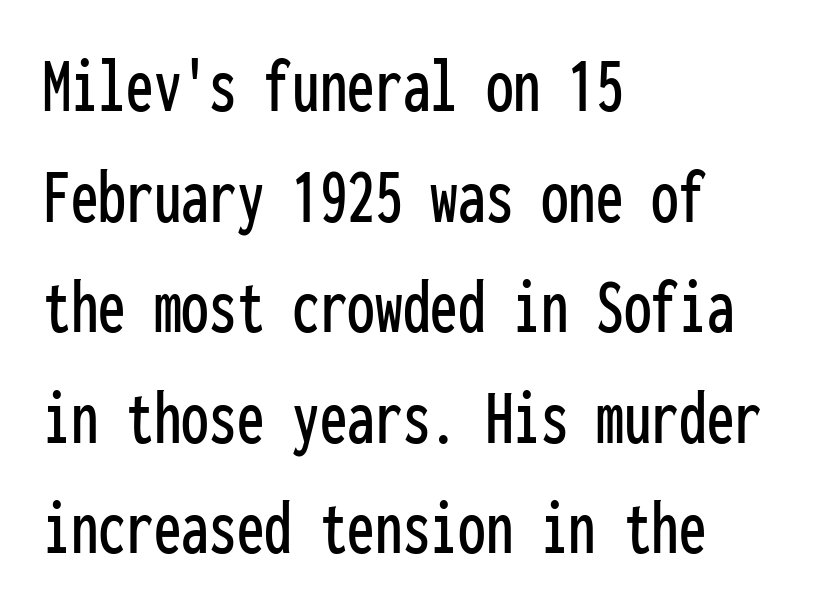
The image shows 79 px condensed sans-serif type, upright, monospaced; set left-aligned, normal line spacing (1.4x), normal letter spacing, not underlined; low stroke contrast and a medium x-height.
